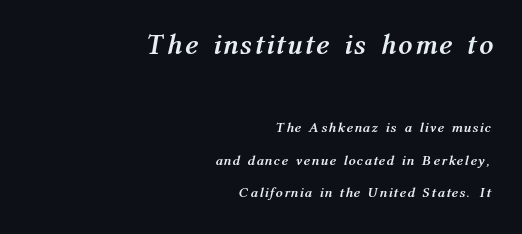
A typesetter would call this leading open, well beyond the default. This is heavy type, rendered in bold. Nobody drew a line under any word here. Varying glyph widths throughout — classic text-font behaviour. The setting favours the right margin, as signatures and pull-quotes sometimes do.
